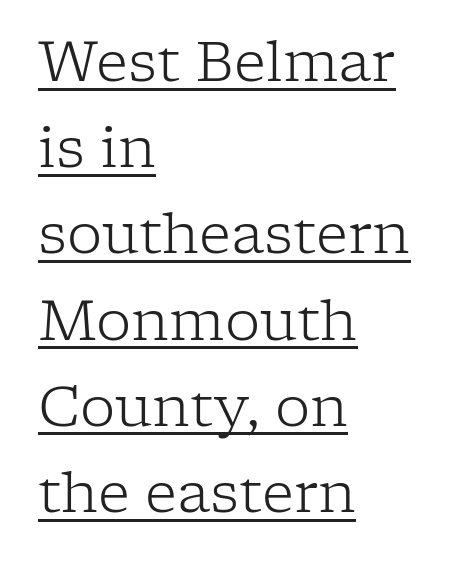
The image shows 56 px light serif type, upright; set left-aligned, normal line spacing (1.54x), normal letter spacing, underlined; low stroke contrast and a medium x-height.
